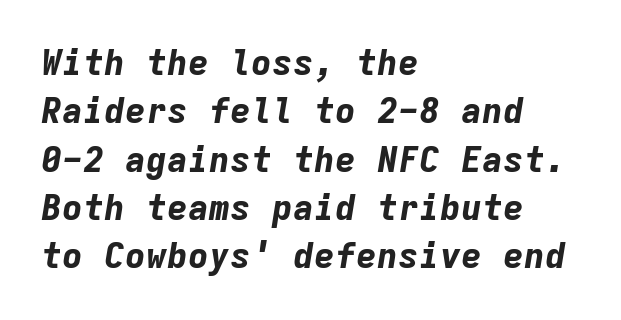
Q: Is the text bold? A: Yes.
Q: Is the text italic (slanted)? A: Yes, it leans right by about 9 degrees.
Q: Is the text underlined? A: No.
Q: How is the paragraph aligned? A: Left-aligned.
Q: Is the spacing between letters normal or unusually wide? A: Normal.
Q: Is the spacing between lines tight, normal or loose? A: Normal.
Q: Width (condensed, normal, or wide)? A: Normal.
Q: Stroke contrast? A: Low.
Q: x-height? A: Medium.
Q: Monospaced? A: Yes.
